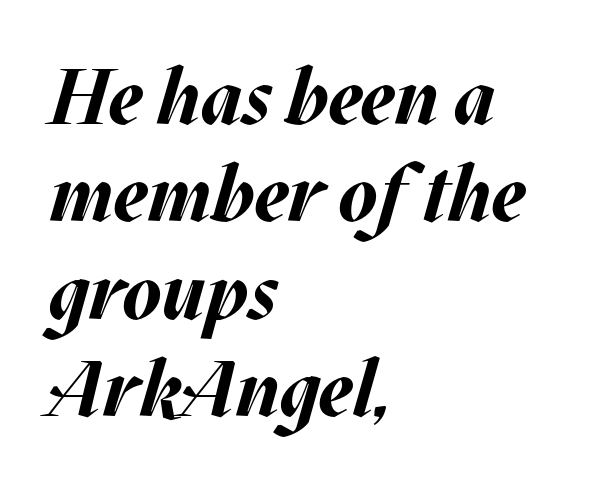
The image shows 78 px bold type, italic (leaning right); set left-aligned, normal line spacing (1.25x), normal letter spacing, not underlined; medium stroke contrast and a large x-height.
